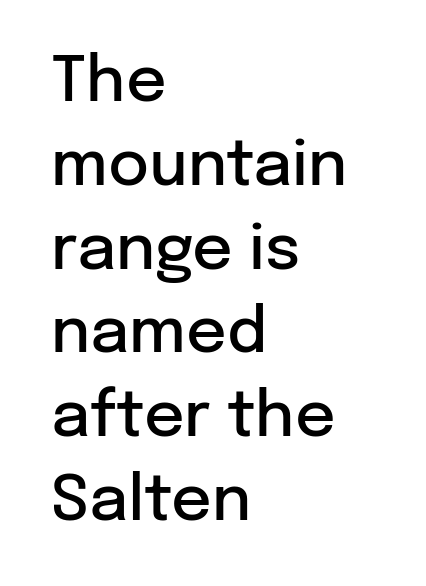
Q: Is the text bold? A: Semi-bold.
Q: Is the text italic (slanted)? A: No, it is upright.
Q: Is the typeface a serif or a sans-serif typeface? A: Sans-serif.
Q: Is the text underlined? A: No.
Q: How is the paragraph aligned? A: Left-aligned.
Q: Is the spacing between letters normal or unusually wide? A: Normal.
Q: Is the spacing between lines tight, normal or loose? A: Normal.
Q: Width (condensed, normal, or wide)? A: Normal.
Q: Stroke contrast? A: Low.
Q: x-height? A: Medium.
Q: Monospaced? A: No.
